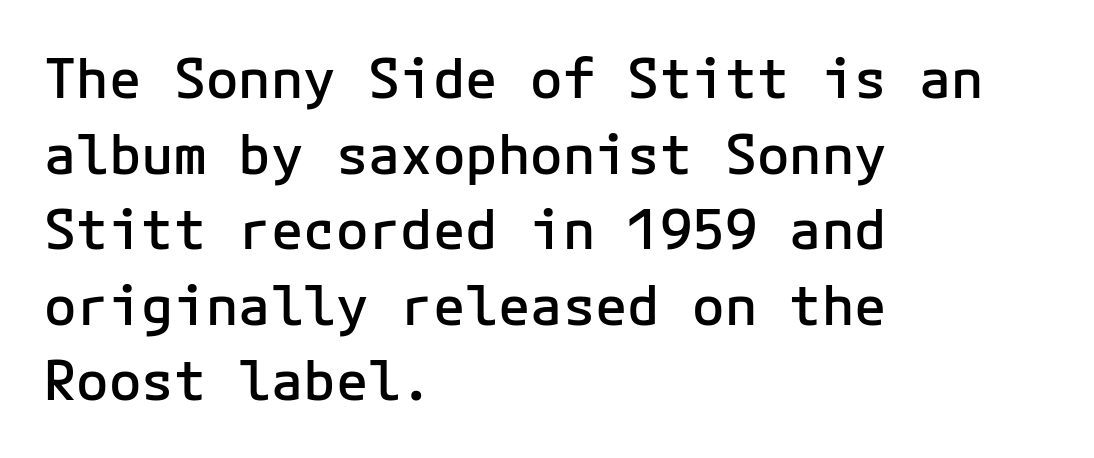
Between one letter and the next there's only the usual sliver of space. Caption: semibold face, moderately heavy strokes. The lines sit at an ordinary, default distance from one another. Notice how the stems are strictly vertical — no italics here. The designer went with a sans here, leaving each stem footless. Visually the block forms a straight wall on the left and a jagged coastline on the right.
